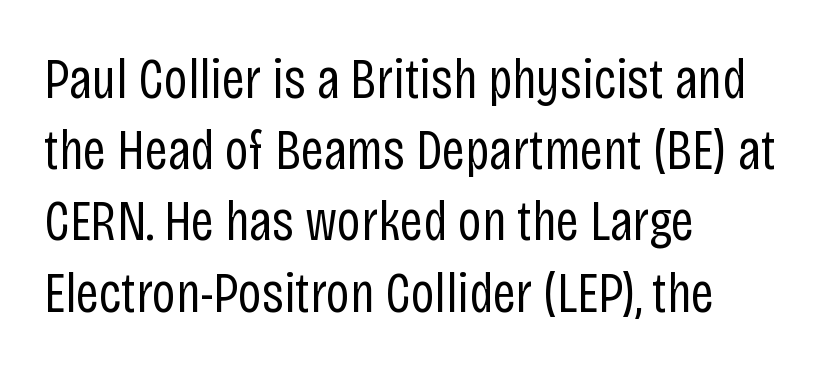
The image shows 57 px regular-weight, condensed sans-serif type, upright; set left-aligned, normal line spacing (1.25x), normal letter spacing, not underlined; low stroke contrast and a large x-height.
